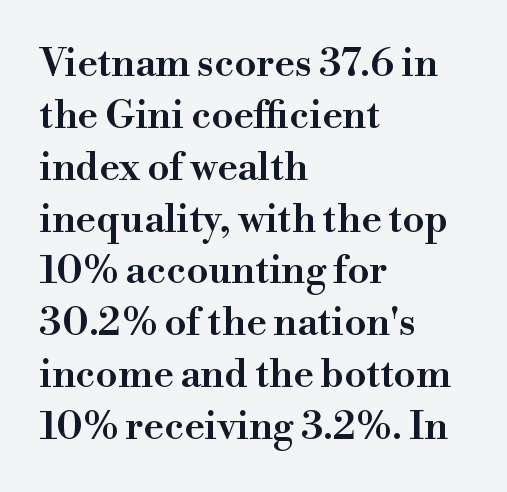
The image shows 39 px semibold serif type, upright; set left-aligned, normal line spacing (1.33x), normal letter spacing, not underlined; high stroke contrast and a small x-height.
